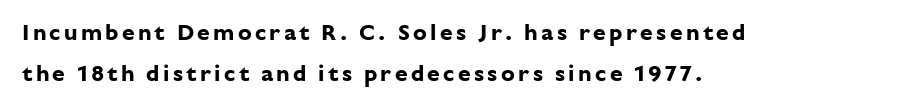
{"italic": "no", "bold": "yes", "underline": "no", "align": "left", "line_spacing_ratio": 1.79, "glyph_px": 23}
